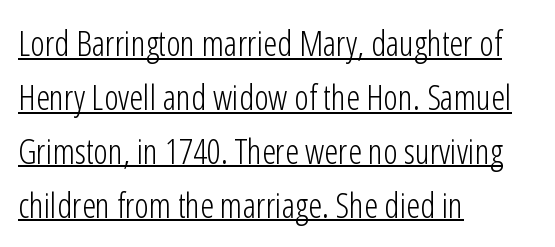
The image shows 35 px light, condensed sans-serif type, upright; set left-aligned, normal line spacing (1.54x), normal letter spacing, underlined; low stroke contrast and a medium x-height.
